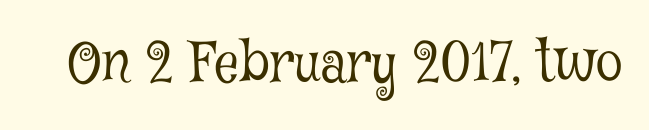
{"serif": "yes", "italic": "no", "bold": "no", "weight": "light", "width": "condensed", "stroke_contrast": "low", "x_height": "medium", "monospaced": "no", "underline": "no", "letter_spacing": "normal", "letter_spacing_em": 0.0, "glyph_px": 55}
